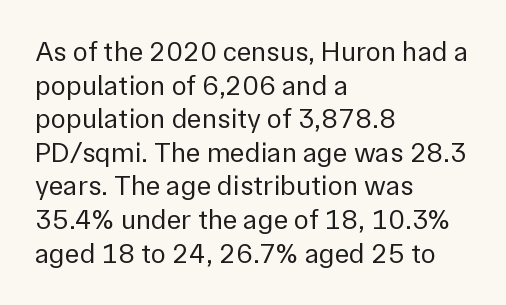
{"serif": "no", "italic": "no", "bold": "no", "weight": "regular", "width": "normal", "x_height": "medium", "monospaced": "no", "underline": "no", "align": "left", "line_spacing_ratio": 1.2, "letter_spacing": "normal", "letter_spacing_em": 0.0, "glyph_px": 28}
